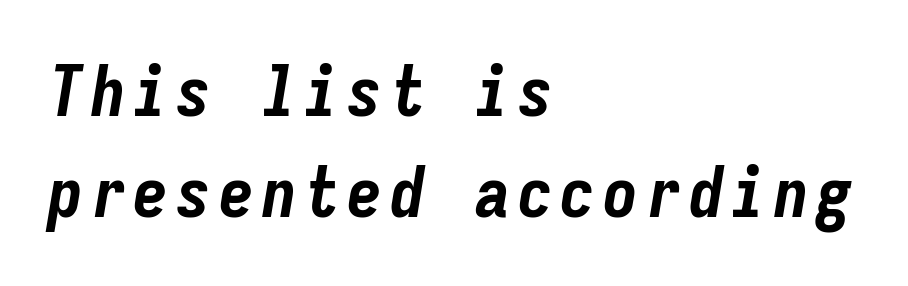
Q: Is the text bold? A: Yes.
Q: Is the text italic (slanted)? A: Yes, it leans right by about 9 degrees.
Q: Is the text underlined? A: No.
Q: How is the paragraph aligned? A: Left-aligned.
Q: Is the spacing between lines tight, normal or loose? A: Normal.
Q: Width (condensed, normal, or wide)? A: Condensed.
Q: Stroke contrast? A: Low.
Q: x-height? A: Medium.
Q: Monospaced? A: Yes.
